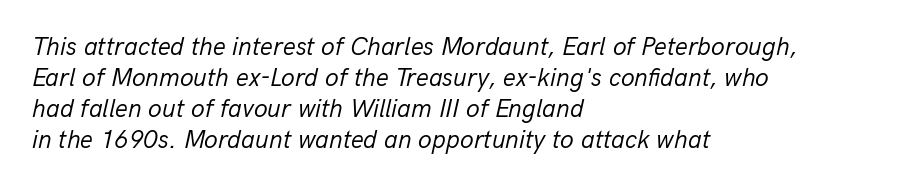
The image shows 25 px text type, italic (leaning right); set left-aligned, line spacing 1.24x, normal letter spacing, not underlined.
